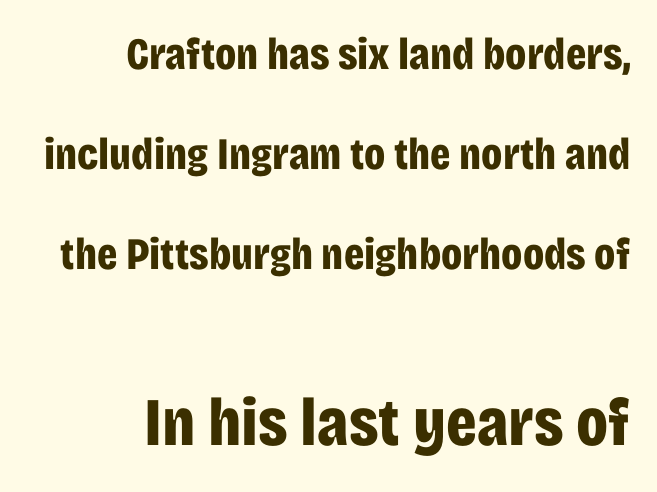
Q: Is the text bold? A: Yes.
Q: Is the text italic (slanted)? A: No, it is upright.
Q: Is the typeface a serif or a sans-serif typeface? A: Sans-serif.
Q: Is the text underlined? A: No.
Q: How is the paragraph aligned? A: Right-aligned.
Q: Is the spacing between letters normal or unusually wide? A: Normal.
Q: Is the spacing between lines tight, normal or loose? A: Loose.
Q: Which block of text is set in a larger size, the first (top) or the second (bottom)? A: The second (bottom) one.
Q: Width (condensed, normal, or wide)? A: Condensed.
Q: Stroke contrast? A: Low.
Q: x-height? A: Large.
Q: Monospaced? A: No.
